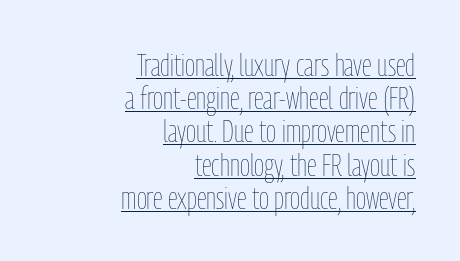
Q: Is the text bold? A: No.
Q: Is the text italic (slanted)? A: No, it is upright.
Q: Is the text underlined? A: Yes.
Q: How is the paragraph aligned? A: Right-aligned.
Q: Is the spacing between letters normal or unusually wide? A: Normal.
Q: Is the spacing between lines tight, normal or loose? A: Tight.
Q: Width (condensed, normal, or wide)? A: Condensed.
Q: Stroke contrast? A: Low.
Q: x-height? A: Medium.
Q: Monospaced? A: No.
